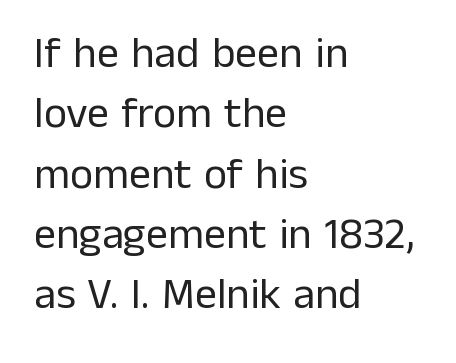
The foot of each line stays bare and open. Stem width sits at or under what a default text font uses. How would I describe the line gaps? Plain and ordinary. This sample uses a sans-serif face.
